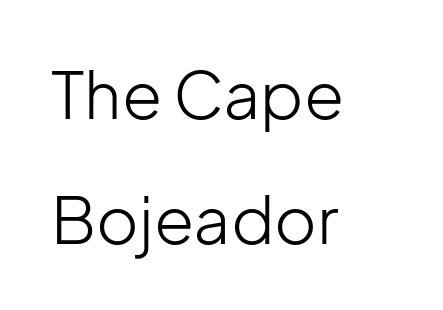
{"serif": "no", "italic": "no", "bold": "no", "weight": "light", "width": "normal", "stroke_contrast": "low", "x_height": "medium", "monospaced": "no", "underline": "no", "align": "left", "line_spacing": "loose", "line_spacing_ratio": 1.92, "letter_spacing": "normal", "letter_spacing_em": 0.0, "glyph_px": 65}
